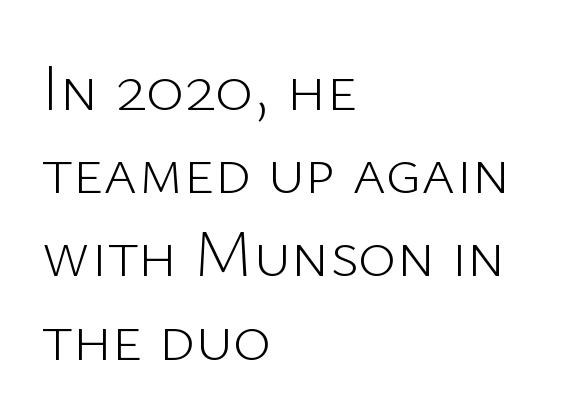
{"serif": "no", "italic": "no", "bold": "no", "weight": "light", "width": "normal", "stroke_contrast": "low", "x_height": "medium", "monospaced": "no", "underline": "no", "align": "left", "line_spacing": "normal", "line_spacing_ratio": 1.28, "letter_spacing": "normal", "letter_spacing_em": 0.0, "glyph_px": 65}
